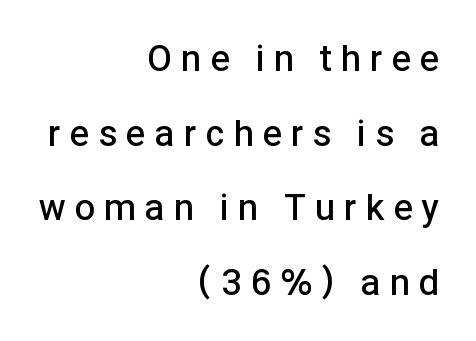
Q: Is the text bold? A: Semi-bold.
Q: Is the text italic (slanted)? A: No, it is upright.
Q: Is the typeface a serif or a sans-serif typeface? A: Sans-serif.
Q: Is the text underlined? A: No.
Q: How is the paragraph aligned? A: Right-aligned.
Q: Is the spacing between letters normal or unusually wide? A: Unusually wide.
Q: Is the spacing between lines tight, normal or loose? A: Loose.
Q: Width (condensed, normal, or wide)? A: Normal.
Q: Stroke contrast? A: Low.
Q: x-height? A: Medium.
Q: Monospaced? A: No.
